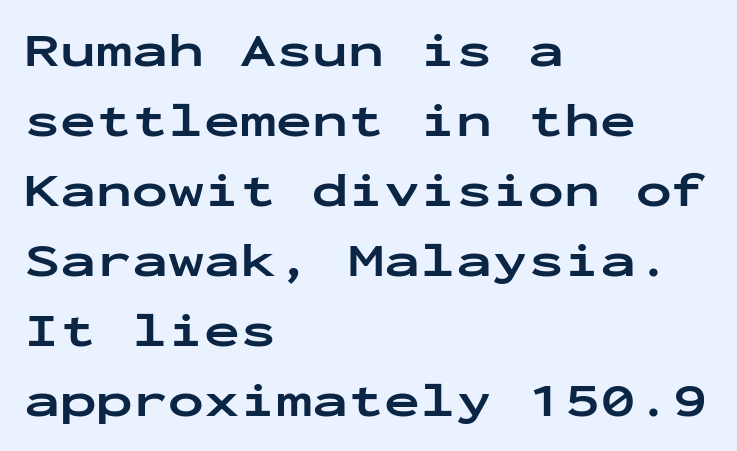
Q: Is the text bold? A: Yes.
Q: Is the text italic (slanted)? A: No, it is upright.
Q: Is the typeface a serif or a sans-serif typeface? A: Sans-serif.
Q: Is the text underlined? A: No.
Q: How is the paragraph aligned? A: Left-aligned.
Q: Is the spacing between letters normal or unusually wide? A: Normal.
Q: Is the spacing between lines tight, normal or loose? A: Normal.
Q: Width (condensed, normal, or wide)? A: Wide.
Q: Stroke contrast? A: Low.
Q: x-height? A: Medium.
Q: Monospaced? A: Yes.
